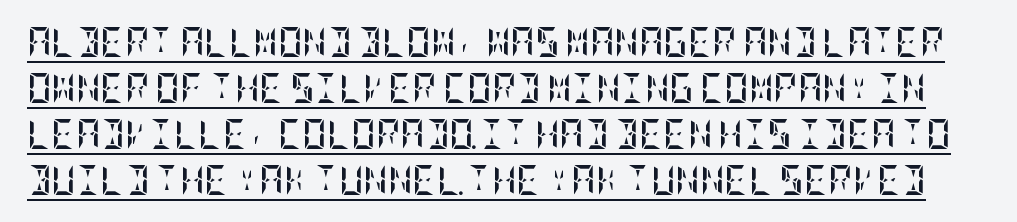
Q: Is the text bold? A: Yes.
Q: Is the text italic (slanted)? A: No, it is upright.
Q: Is the text underlined? A: Yes.
Q: Is the spacing between letters normal or unusually wide? A: Normal.
Q: Is the spacing between lines tight, normal or loose? A: Normal.
Q: Width (condensed, normal, or wide)? A: Condensed.
Q: Stroke contrast? A: Low.
Q: x-height? A: Large.
